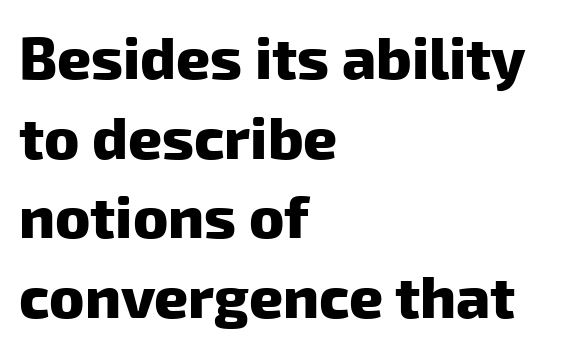
Q: Is the text bold? A: Yes.
Q: Is the typeface a serif or a sans-serif typeface? A: Sans-serif.
Q: Is the text underlined? A: No.
Q: How is the paragraph aligned? A: Left-aligned.
Q: Is the spacing between letters normal or unusually wide? A: Normal.
Q: Is the spacing between lines tight, normal or loose? A: Normal.
Q: Width (condensed, normal, or wide)? A: Normal.
Q: Stroke contrast? A: Low.
Q: x-height? A: Medium.
Q: Monospaced? A: No.
